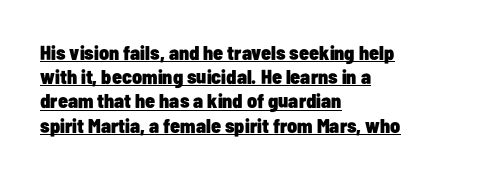
Caption: multi-line text, flush left, ragged right. The font's upright variant was chosen for this text. Honestly, the letter spacing is just normal — you wouldn't notice it. The glyphs have the mass of a bold cut.
